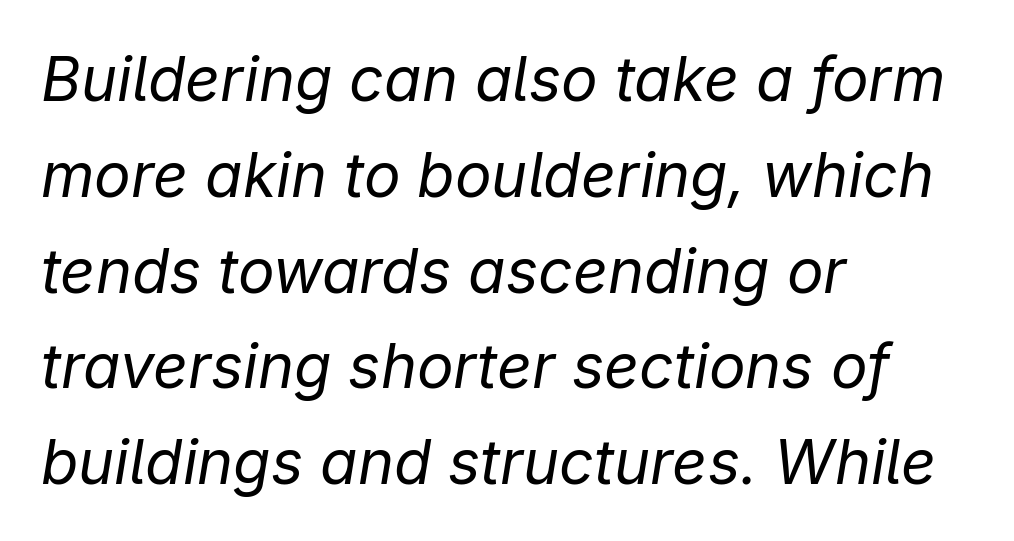
Q: Is the text bold? A: No.
Q: Is the text italic (slanted)? A: Yes, it leans right by about 9 degrees.
Q: Is the text underlined? A: No.
Q: How is the paragraph aligned? A: Left-aligned.
Q: Is the spacing between letters normal or unusually wide? A: Normal.
Q: Is the spacing between lines tight, normal or loose? A: Normal.
Q: Width (condensed, normal, or wide)? A: Normal.
Q: Stroke contrast? A: Low.
Q: x-height? A: Medium.
Q: Monospaced? A: No.
